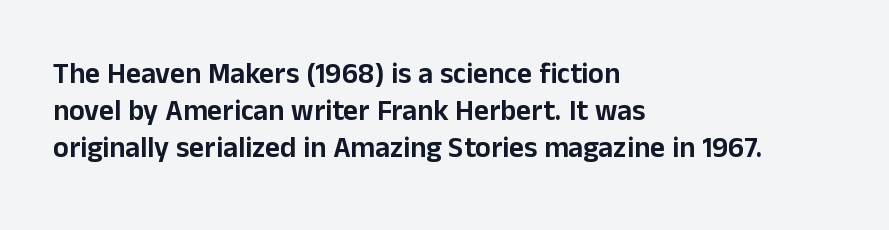
Has an underline been added? It has not. Is the letter spacing exaggerated? No — it looks like the ordinary default. Is this a fixed-width face? No — the glyphs have proportional, varying widths. It's the straight-up-and-down kind of type. Horizontally, the lines are justified to the leading edge only.
